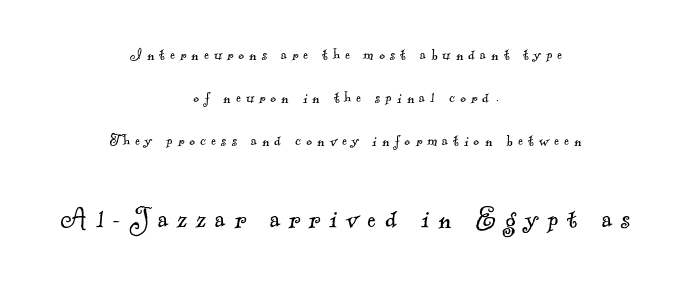
The image shows 32 px light serif type; set centered, loose line spacing (2.39x), unusually wide letter spacing (+0.29 em), not underlined; the second (bottom) block is 1.78x larger; a small x-height.
